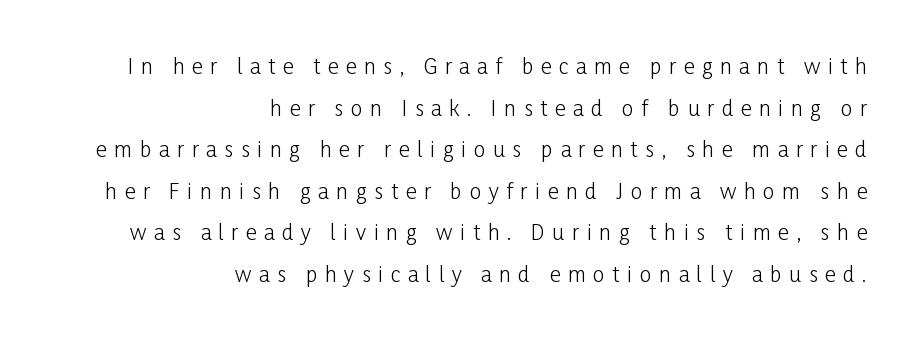
Students, observe: this is what heavily led, spacious text looks like. The rendering inserts visible extra space after every character. The lines in this sample share a right terminus and differ only in where they begin. Letters have the restrained weight of plain body copy at most. If you drew a line through each stem, it would be perfectly vertical.
